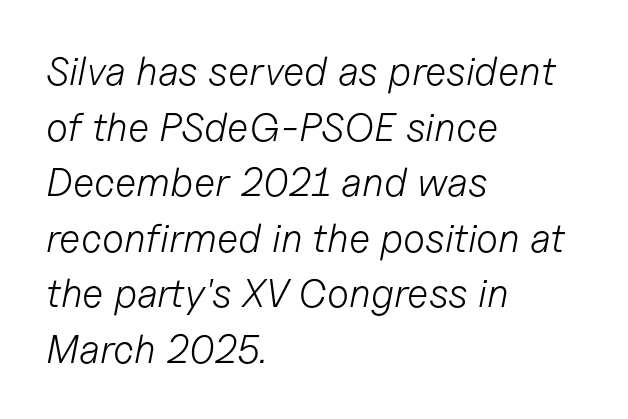
The image shows 40 px light type, italic (leaning right); set left-aligned, normal line spacing (1.39x), normal letter spacing, not underlined; low stroke contrast and a medium x-height.
